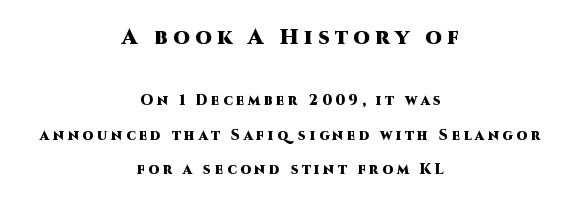
{"italic": "no", "bold": "yes", "underline": "no", "align": "center", "line_spacing": "loose", "line_spacing_ratio": 2.45, "letter_spacing": "wide", "letter_spacing_em": 0.27, "larger_block": "first", "size_ratio": 1.5, "glyph_px": 21}
